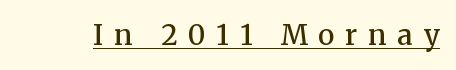
The image shows 28 px semibold serif type, upright; set unusually wide letter spacing (+0.38 em), underlined; medium stroke contrast and a medium x-height.
